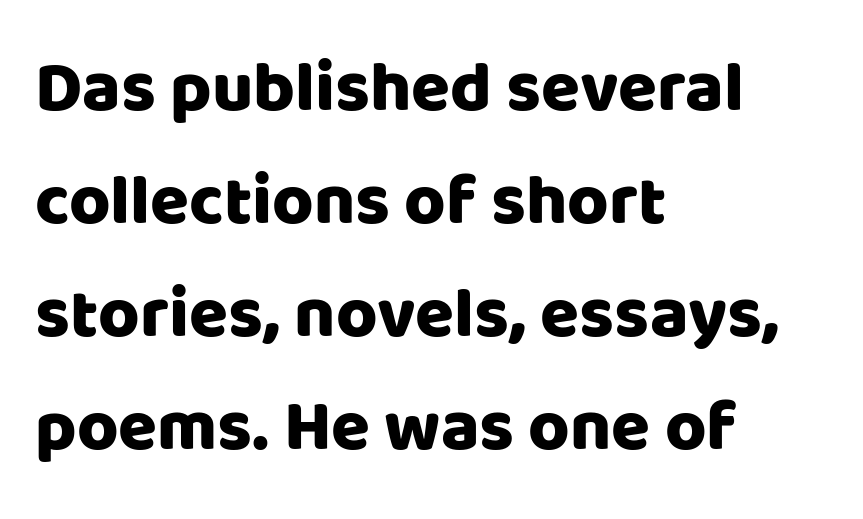
The image shows 71 px sans-serif type, upright; set left-aligned, normal line spacing (1.59x), normal letter spacing, not underlined; low stroke contrast and a large x-height.
